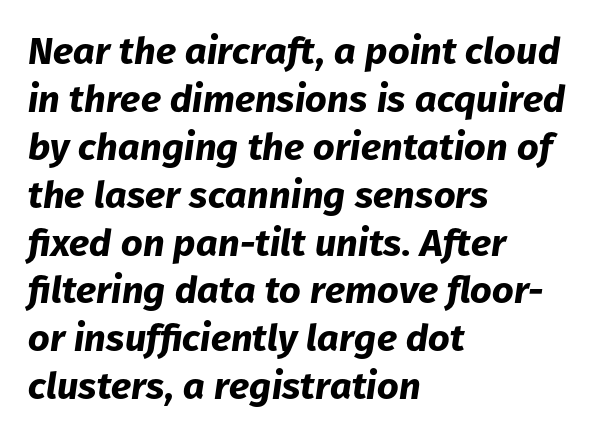
Q: Is the text bold? A: Yes.
Q: Is the text italic (slanted)? A: Yes, it leans right by about 8 degrees.
Q: Is the text underlined? A: No.
Q: How is the paragraph aligned? A: Left-aligned.
Q: Is the spacing between letters normal or unusually wide? A: Normal.
Q: Is the spacing between lines tight, normal or loose? A: Normal.
Q: Width (condensed, normal, or wide)? A: Normal.
Q: Stroke contrast? A: Low.
Q: x-height? A: Medium.
Q: Monospaced? A: No.
